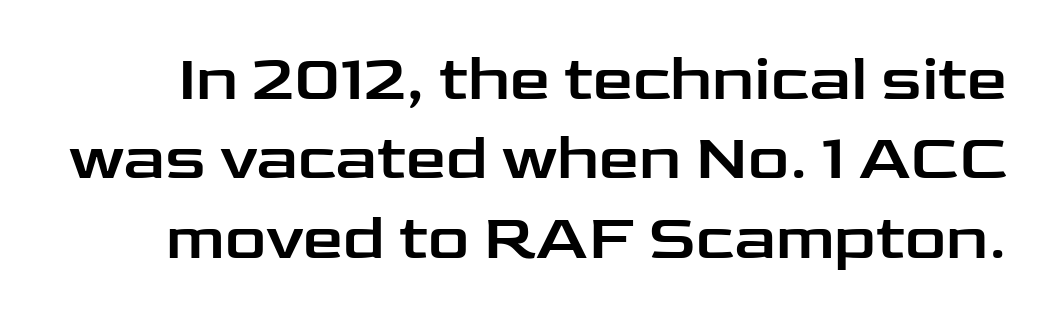
The image shows 64 px wide sans-serif type, upright; set line spacing 1.24x, normal letter spacing, not underlined; low stroke contrast and a medium x-height.
